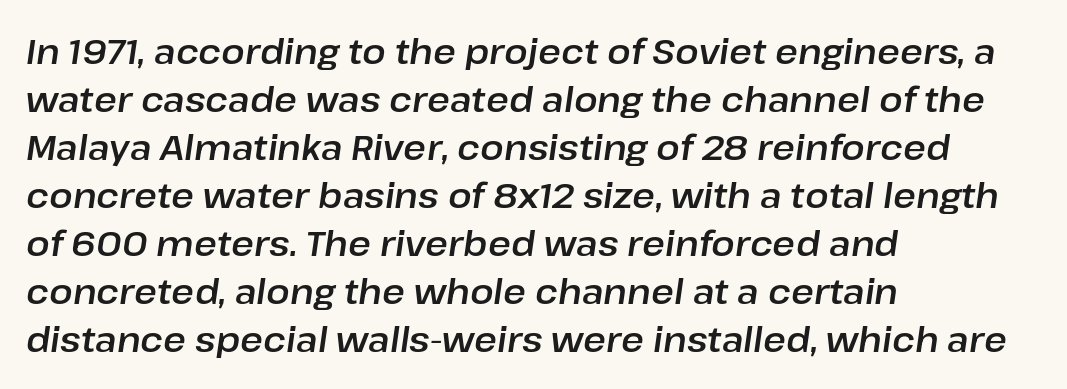
{"italic": "yes", "lean": "right", "slant_degrees": 8, "width": "normal", "stroke_contrast": "low", "x_height": "medium", "monospaced": "no", "underline": "no", "align": "left", "line_spacing": "normal", "line_spacing_ratio": 1.37, "letter_spacing": "normal", "letter_spacing_em": 0.0, "glyph_px": 35}
